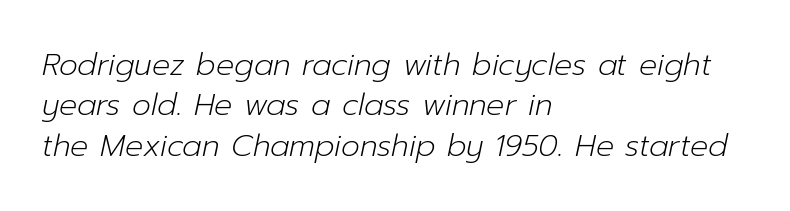
Left-aligned paragraph, ragged on the right. This reads as an unemphasized weight, regular at the heaviest. Do the characters align in a grid? No, the font is proportional. You can tell it's italic because the verticals aren't actually vertical. Each word holds together tightly as a unit, with standard inter-letter gaps.
